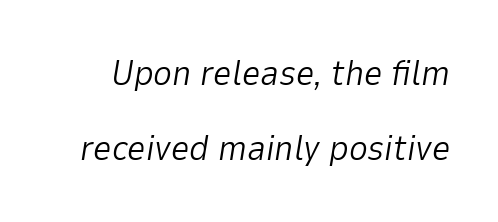
{"italic": "yes", "lean": "right", "slant_degrees": 9, "bold": "no", "weight": "light", "width": "normal", "stroke_contrast": "low", "x_height": "medium", "monospaced": "no", "underline": "no", "line_spacing": "loose", "line_spacing_ratio": 2.09, "letter_spacing": "normal", "letter_spacing_em": 0.0, "glyph_px": 36}
